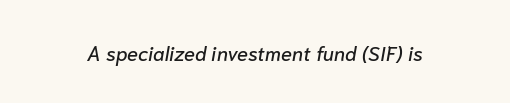
Q: Is the text italic (slanted)? A: Yes, it leans right by about 10 degrees.
Q: Is the text underlined? A: No.
Q: Is the spacing between letters normal or unusually wide? A: Normal.
